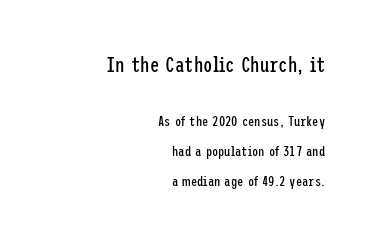
Q: Is the text bold? A: No.
Q: Is the text italic (slanted)? A: No, it is upright.
Q: Is the text underlined? A: No.
Q: How is the paragraph aligned? A: Right-aligned.
Q: Is the spacing between letters normal or unusually wide? A: Normal.
Q: Is the spacing between lines tight, normal or loose? A: Loose.
Q: Which block of text is set in a larger size, the first (top) or the second (bottom)? A: The first (top) one.
